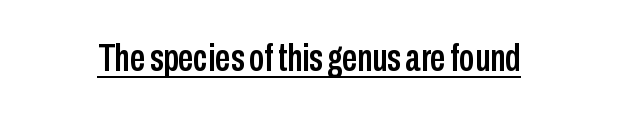
{"serif": "no", "italic": "no", "width": "condensed", "stroke_contrast": "low", "x_height": "medium", "monospaced": "no", "underline": "yes", "letter_spacing": "normal", "letter_spacing_em": 0.0, "glyph_px": 38}
